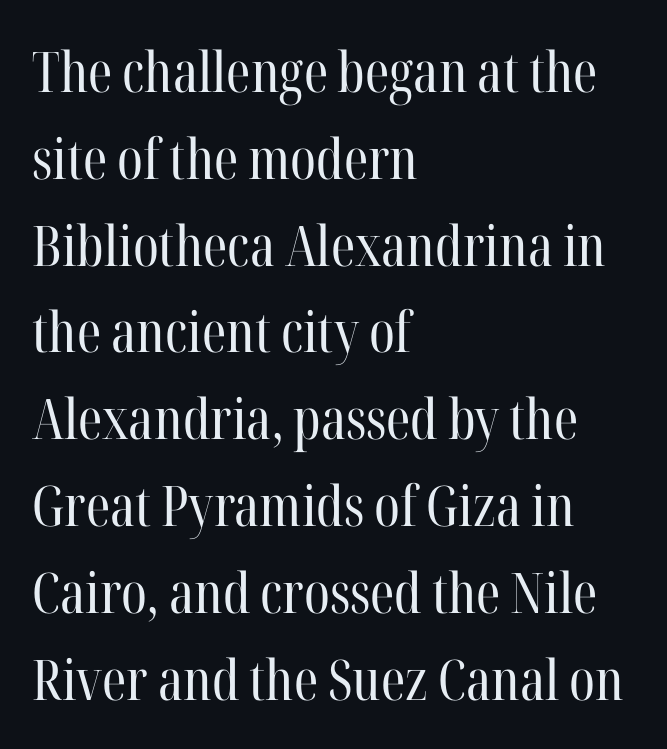
The image shows 56 px regular-weight, condensed serif type, upright; set left-aligned, normal line spacing (1.55x), normal letter spacing, not underlined; high stroke contrast and a medium x-height.
